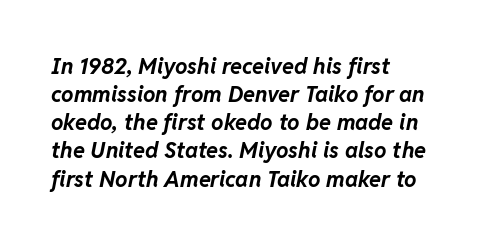
Does the weight exceed regular? Yes, all the way to bold. Check under the words: just untouched page. The vertical gap from one line to the next is medium. A typesetter would call this zero additional tracking.
